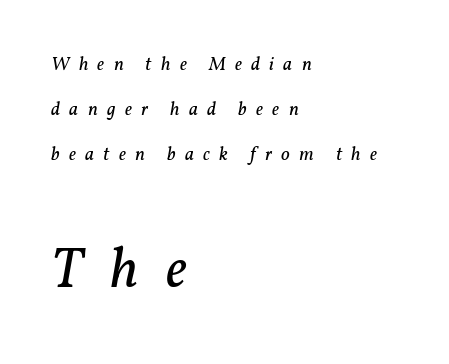
{"serif": "yes", "italic": "yes", "lean": "right", "slant_degrees": 11, "bold": "no", "weight": "regular", "width": "normal", "stroke_contrast": "low", "x_height": "medium", "monospaced": "no", "underline": "no", "align": "left", "line_spacing": "loose", "line_spacing_ratio": 2.37, "letter_spacing": "wide", "letter_spacing_em": 0.49, "larger_block": "second", "size_ratio": 3.0, "glyph_px": 57}
